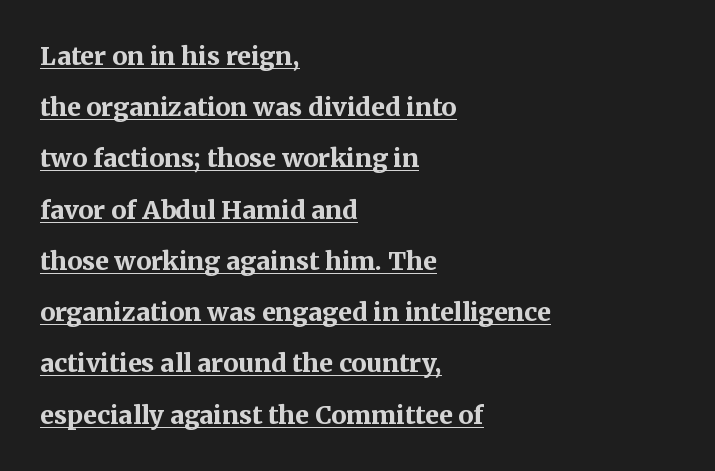
The image shows 25 px bold type, upright; set left-aligned, loose line spacing (2.05x), normal letter spacing, underlined.
